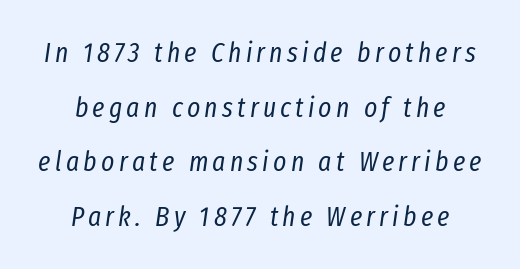
There's an unmistakable incline to the writing here. This block would shrink considerably if given ordinary leading; it's expanded now. The paragraph shown floats in the horizontal middle. The baseline area is clear. The passage shown is typed in a proportional face where columns would drift. No chunkiness to these letters — they're not bold.
